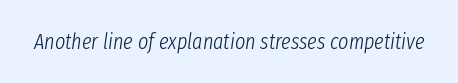
{"italic": "yes", "lean": "right", "slant_degrees": 8, "bold": "no", "underline": "no", "letter_spacing": "normal", "letter_spacing_em": 0.0, "glyph_px": 22}
